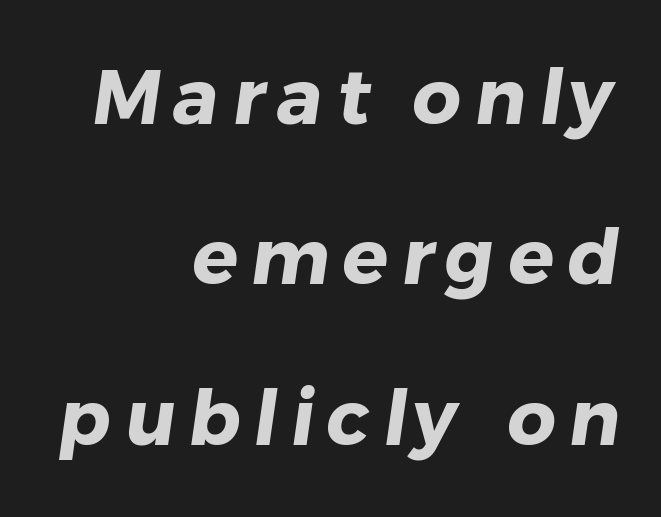
{"serif": "no", "bold": "yes", "weight": "heavy", "width": "normal", "stroke_contrast": "low", "x_height": "medium", "monospaced": "no", "underline": "no", "align": "right", "line_spacing": "loose", "line_spacing_ratio": 2.11, "glyph_px": 76}
